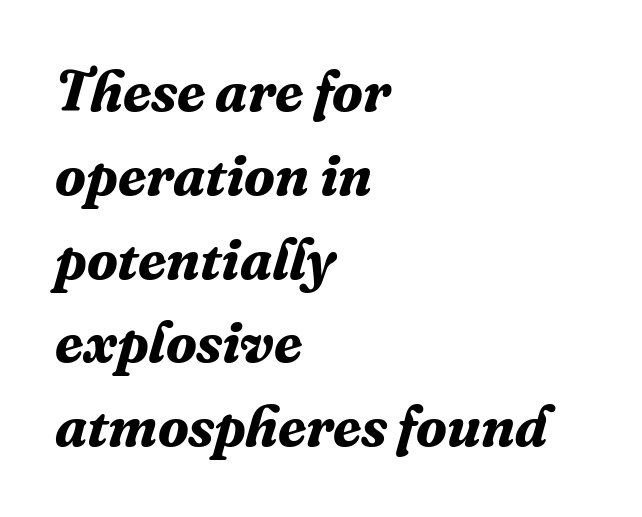
{"serif": "yes", "italic": "yes", "lean": "right", "slant_degrees": 16, "bold": "yes", "weight": "bold", "width": "normal", "stroke_contrast": "medium", "x_height": "medium", "monospaced": "no", "underline": "no", "align": "left", "line_spacing": "normal", "line_spacing_ratio": 1.47, "letter_spacing": "normal", "letter_spacing_em": 0.0, "glyph_px": 57}
